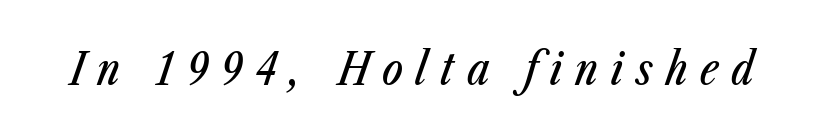
{"italic": "yes", "lean": "right", "slant_degrees": 23, "width": "condensed", "stroke_contrast": "low", "x_height": "medium", "monospaced": "no", "underline": "no", "letter_spacing": "wide", "letter_spacing_em": 0.29, "glyph_px": 44}
